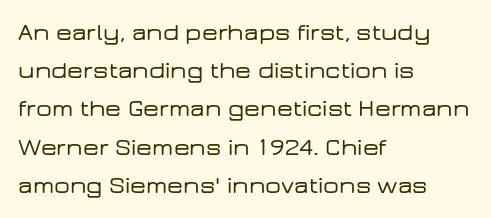
{"italic": "no", "underline": "no", "align": "left", "line_spacing": "normal", "line_spacing_ratio": 1.53, "letter_spacing": "normal", "letter_spacing_em": 0.0, "glyph_px": 25}
